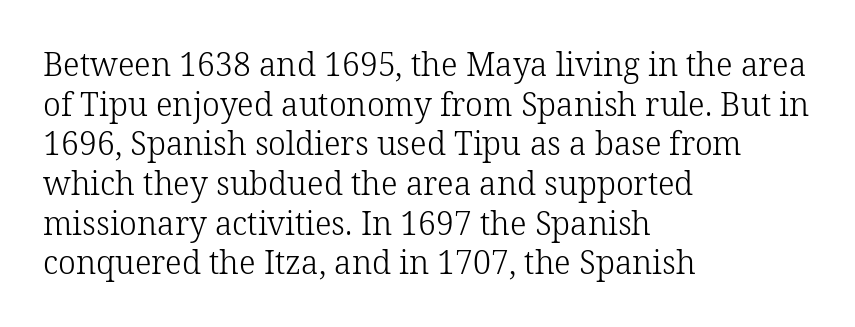
The image shows 32 px light serif type, upright; set left-aligned, line spacing 1.24x, normal letter spacing, not underlined; low stroke contrast and a medium x-height.
